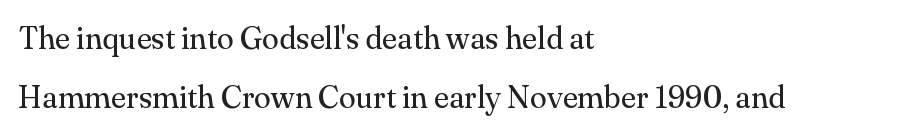
The image shows 31 px regular-weight serif type, upright; set left-aligned, loose line spacing (1.9x), normal letter spacing, not underlined; medium stroke contrast and a small x-height.
